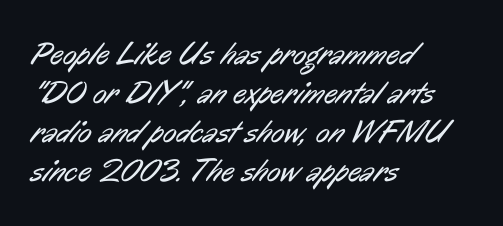
Compared with a typical body face, this is equally light or lighter still. The line texture is even and compact thanks to regular tracking. Compared with a centered layout, this one pins lines to the left instead. Is this a sans? Yes — the strokes have no serifs.
